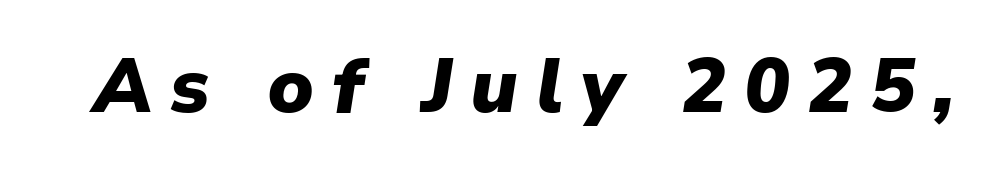
Q: Is the text bold? A: Yes.
Q: Is the text italic (slanted)? A: Yes, it leans right by about 9 degrees.
Q: Is the text underlined? A: No.
Q: Is the spacing between letters normal or unusually wide? A: Unusually wide.
Q: Width (condensed, normal, or wide)? A: Normal.
Q: Stroke contrast? A: Low.
Q: x-height? A: Medium.
Q: Monospaced? A: No.
